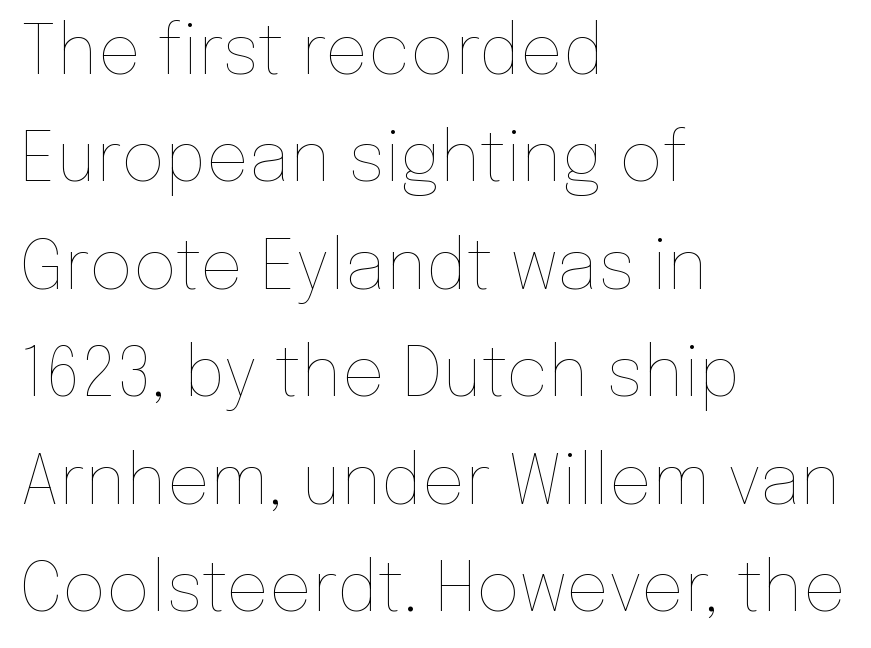
The image shows 68 px thin type, upright; set left-aligned, normal line spacing (1.58x), normal letter spacing, not underlined; low stroke contrast and a medium x-height.
